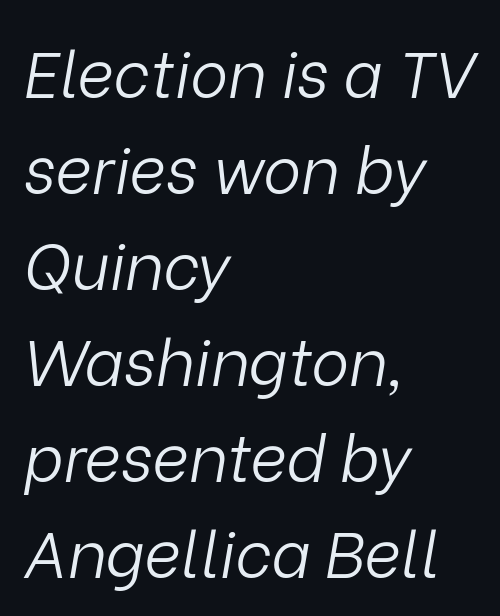
Q: Is the text bold? A: No.
Q: Is the text italic (slanted)? A: Yes, it leans right by about 9 degrees.
Q: Is the text underlined? A: No.
Q: How is the paragraph aligned? A: Left-aligned.
Q: Is the spacing between letters normal or unusually wide? A: Normal.
Q: Is the spacing between lines tight, normal or loose? A: Normal.
Q: Width (condensed, normal, or wide)? A: Normal.
Q: Stroke contrast? A: Low.
Q: x-height? A: Medium.
Q: Monospaced? A: No.
